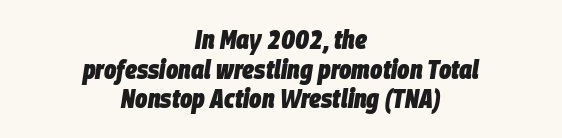
The passage shown is emphatically bold. Italic? Definitely — the glyphs are oblique. The specimen omits any rule beneath the text block's lines. Caption: standard tracking, unaltered. Typeset on center — no edge is straight. Honestly, the rows look squashed on top of each other.
